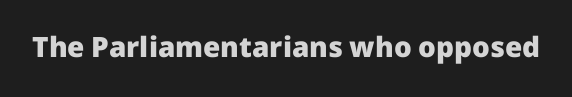
The image shows 28 px heavy sans-serif type, upright; set normal letter spacing, not underlined; low stroke contrast and a medium x-height.
